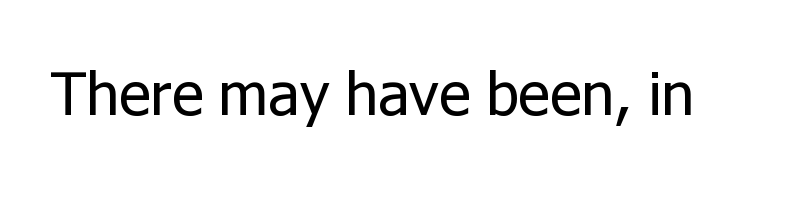
The image shows 61 px regular-weight sans-serif type, upright; set normal letter spacing, not underlined; low stroke contrast and a medium x-height.
